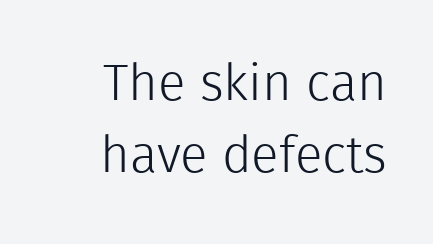
Q: Is the text bold? A: No.
Q: Is the text italic (slanted)? A: No, it is upright.
Q: Is the typeface a serif or a sans-serif typeface? A: Sans-serif.
Q: Is the text underlined? A: No.
Q: How is the paragraph aligned? A: Right-aligned.
Q: Is the spacing between letters normal or unusually wide? A: Normal.
Q: Is the spacing between lines tight, normal or loose? A: Normal.
Q: Width (condensed, normal, or wide)? A: Normal.
Q: x-height? A: Medium.
Q: Monospaced? A: No.
